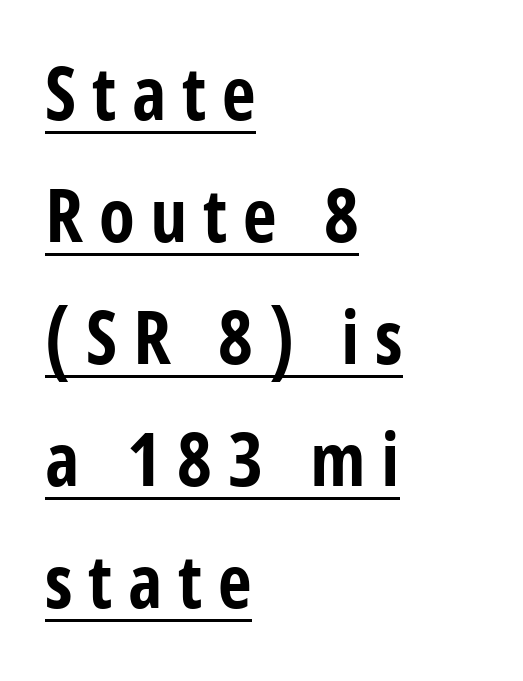
{"serif": "no", "italic": "no", "bold": "yes", "weight": "bold", "width": "condensed", "stroke_contrast": "low", "x_height": "large", "monospaced": "no", "underline": "yes", "align": "left", "line_spacing": "normal", "line_spacing_ratio": 1.65, "letter_spacing": "wide", "letter_spacing_em": 0.21, "glyph_px": 74}
